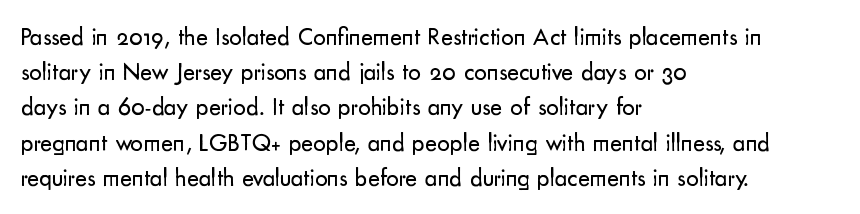
The image shows 25 px text type, upright; set left-aligned, normal line spacing (1.41x), normal letter spacing, not underlined.
